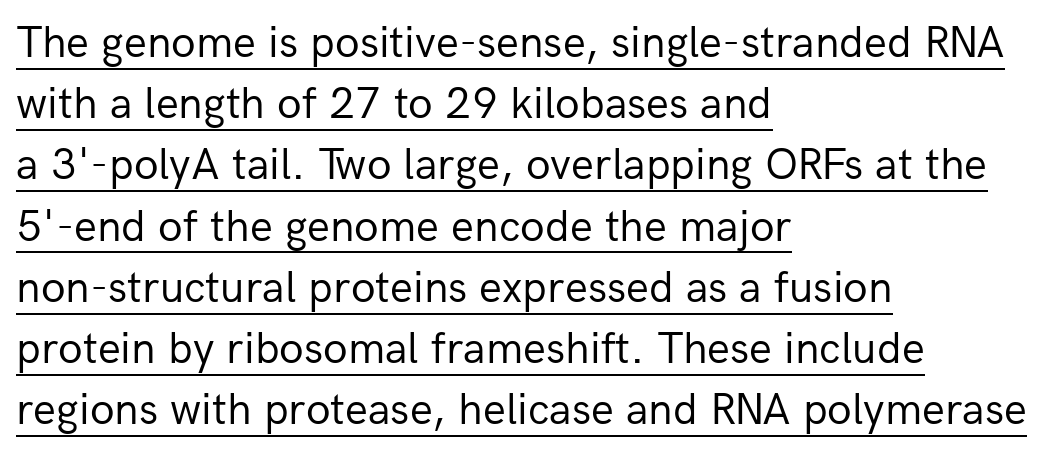
The face used here is proportionally spaced, like ordinary book or web type. The typeface has the unassuming heft of standard copy or less. Successive baselines arrive at the customary interval. Font category for this specimen: sans-serif.
